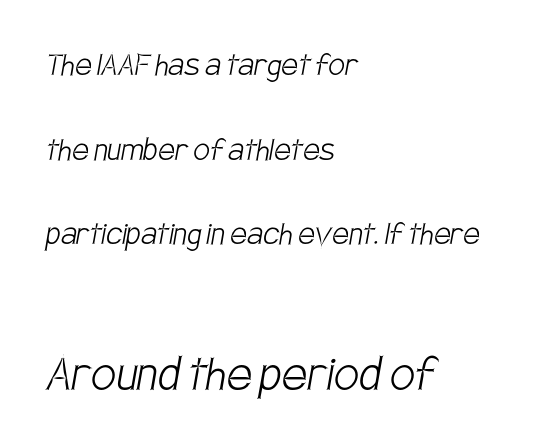
Q: Is the text bold? A: No.
Q: Is the typeface a serif or a sans-serif typeface? A: Sans-serif.
Q: Is the text underlined? A: No.
Q: How is the paragraph aligned? A: Left-aligned.
Q: Is the spacing between letters normal or unusually wide? A: Normal.
Q: Is the spacing between lines tight, normal or loose? A: Loose.
Q: Which block of text is set in a larger size, the first (top) or the second (bottom)? A: The second (bottom) one.
Q: Width (condensed, normal, or wide)? A: Condensed.
Q: Stroke contrast? A: Low.
Q: x-height? A: Large.
Q: Monospaced? A: No.
